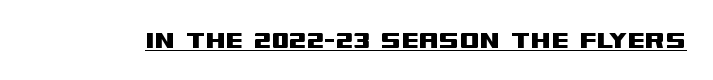
{"serif": "no", "italic": "no", "width": "wide", "stroke_contrast": "medium", "x_height": "large", "monospaced": "no", "underline": "yes", "letter_spacing": "normal", "letter_spacing_em": 0.0, "glyph_px": 29}
